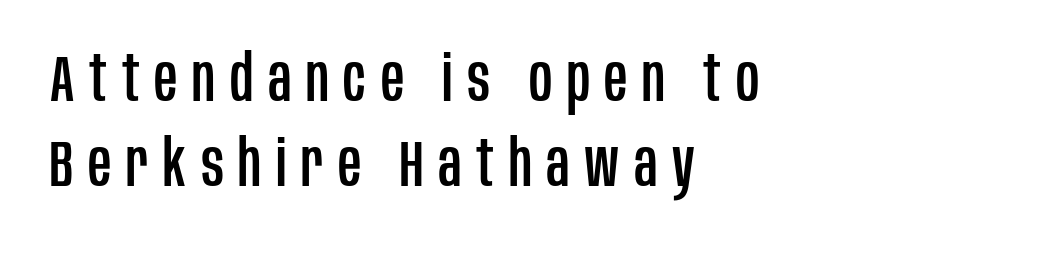
The image shows 64 px condensed sans-serif type, upright; set left-aligned, normal line spacing (1.33x), unusually wide letter spacing (+0.23 em), not underlined; low stroke contrast and a large x-height.
